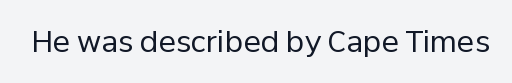
{"serif": "no", "italic": "no", "bold": "no", "weight": "regular", "width": "normal", "stroke_contrast": "low", "x_height": "medium", "monospaced": "no", "underline": "no", "letter_spacing": "normal", "letter_spacing_em": 0.0, "glyph_px": 29}
